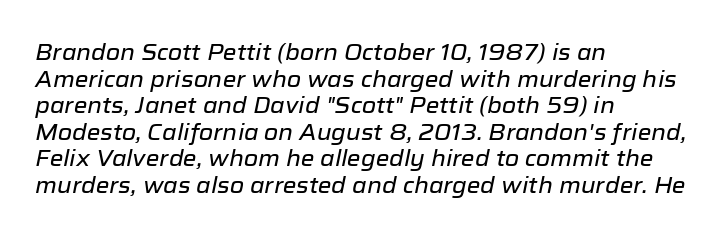
The image shows 22 px text type, italic (leaning right); set left-aligned, line spacing 1.21x, normal letter spacing, not underlined.
